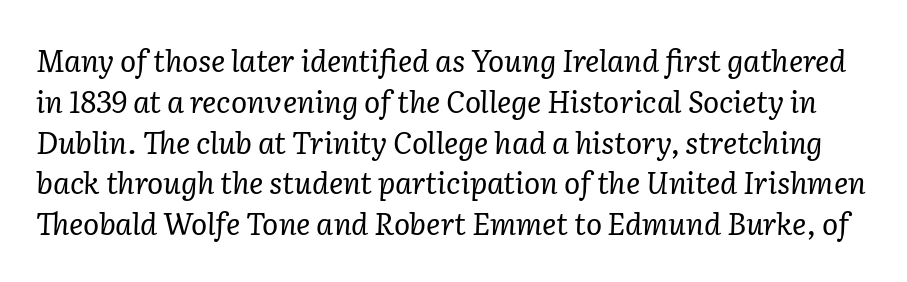
Varying glyph widths throughout — classic text-font behaviour. Regarding leading, the lines here are spaced in the standard way. Letters rest on an invisible, unmarked baseline. Serif or sans? Serif — the stroke terminals have little feet. Is this a heavy cut? Hardly; it is regular or lighter. Rendered with sloped, italic letterforms.
